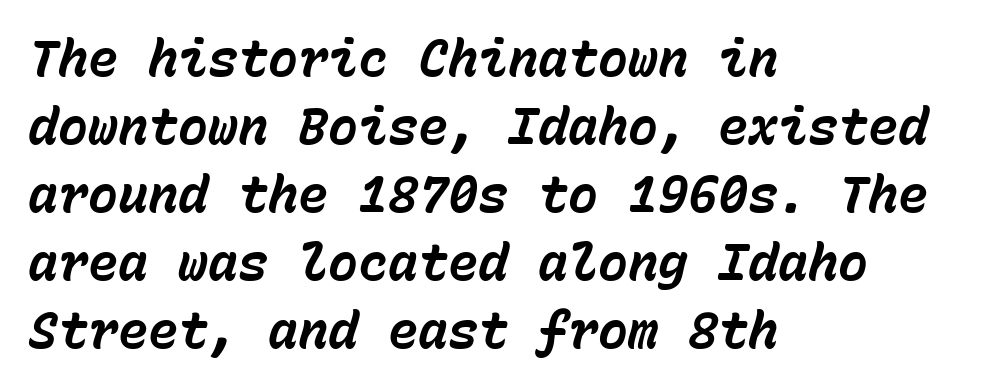
The words here are not underlined. This block has exactly the height ordinary leading produces. If you drew a line through each stem, it would be angled. Leftover space on each line is placed entirely after the last word.
